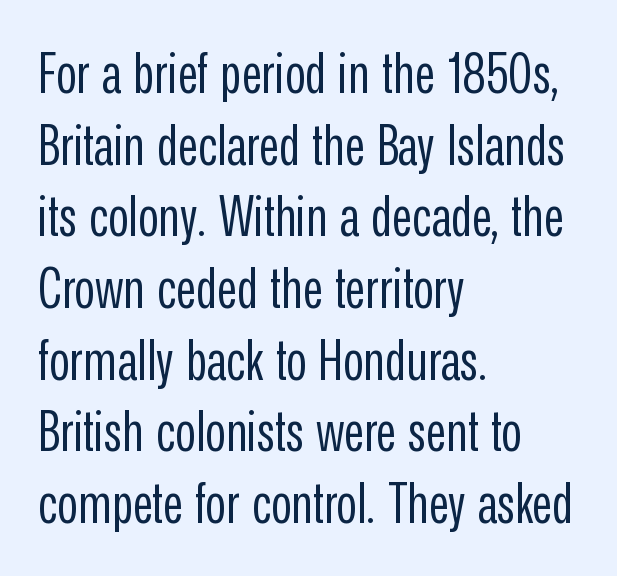
The image shows 56 px regular-weight, condensed sans-serif type, upright; set left-aligned, normal line spacing (1.28x), normal letter spacing, not underlined; low stroke contrast and a medium x-height.
